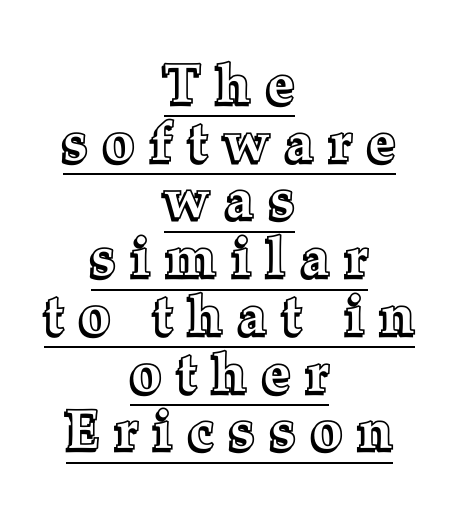
Character widths vary here, with narrow letters taking less room than wide ones. A typesetter would mark this as roman, not italic. Someone cranked the tracking dial way up on this one. Whoever set this chose condensed vertical rhythm over breathing room.
